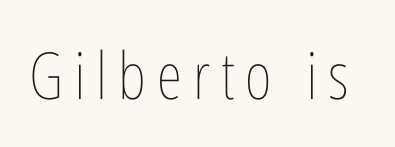
The image shows 65 px thin, condensed type, upright; set not underlined; low stroke contrast and a medium x-height.
